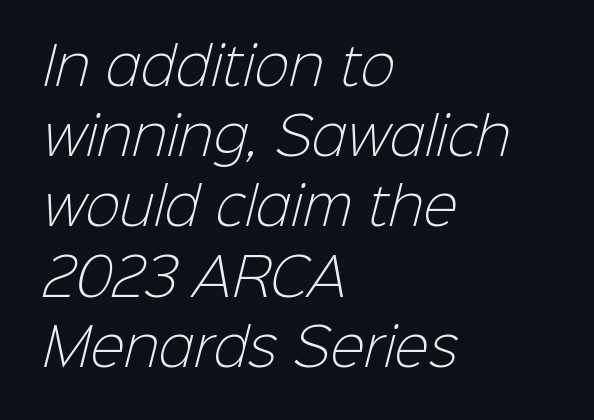
{"serif": "no", "bold": "no", "weight": "light", "width": "normal", "stroke_contrast": "low", "x_height": "medium", "monospaced": "no", "underline": "no", "align": "left", "line_spacing": "normal", "line_spacing_ratio": 1.35, "letter_spacing": "normal", "letter_spacing_em": 0.0, "glyph_px": 52}
